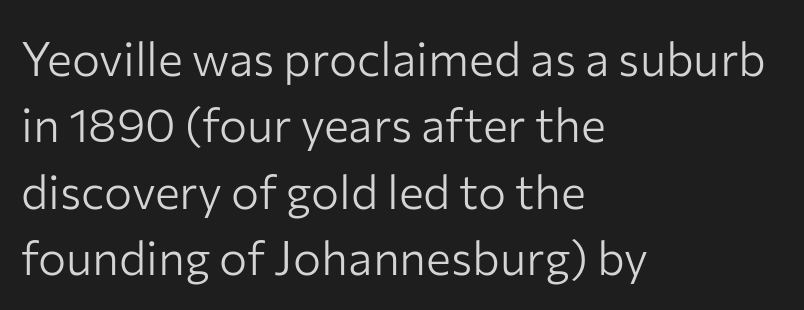
Q: Is the text bold? A: No.
Q: Is the text italic (slanted)? A: No, it is upright.
Q: Is the typeface a serif or a sans-serif typeface? A: Sans-serif.
Q: Is the text underlined? A: No.
Q: How is the paragraph aligned? A: Left-aligned.
Q: Is the spacing between letters normal or unusually wide? A: Normal.
Q: Is the spacing between lines tight, normal or loose? A: Normal.
Q: Width (condensed, normal, or wide)? A: Normal.
Q: Stroke contrast? A: Low.
Q: x-height? A: Medium.
Q: Monospaced? A: No.
